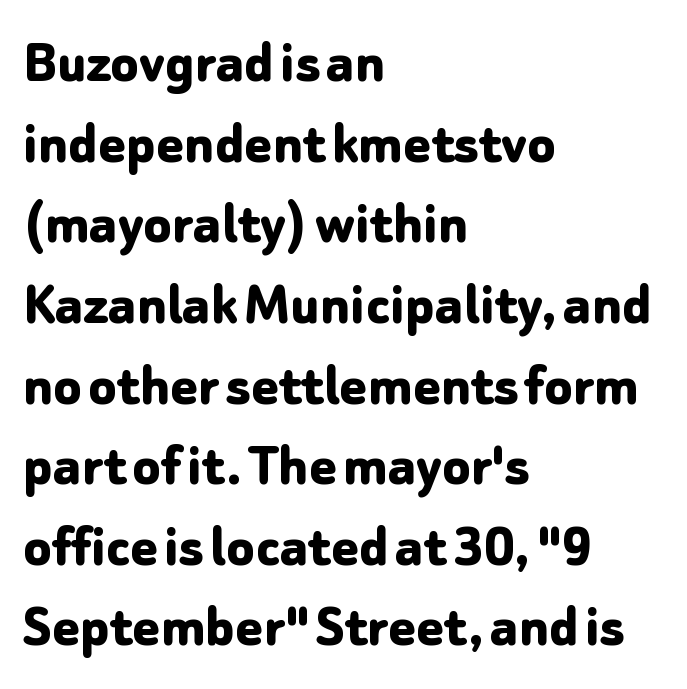
{"serif": "no", "italic": "no", "bold": "yes", "weight": "bold", "width": "normal", "stroke_contrast": "low", "x_height": "medium", "monospaced": "no", "underline": "no", "align": "left", "line_spacing": "normal", "line_spacing_ratio": 1.26, "letter_spacing": "normal", "letter_spacing_em": 0.0, "glyph_px": 64}
